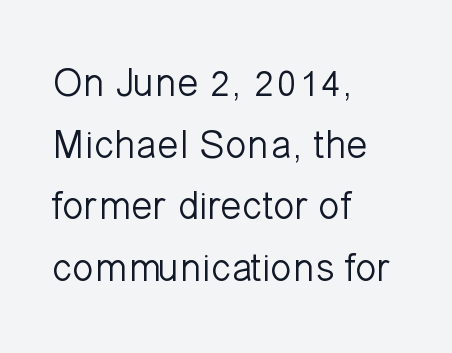
Q: Is the text bold? A: No.
Q: Is the text italic (slanted)? A: No, it is upright.
Q: Is the typeface a serif or a sans-serif typeface? A: Sans-serif.
Q: Is the text underlined? A: No.
Q: How is the paragraph aligned? A: Left-aligned.
Q: Is the spacing between letters normal or unusually wide? A: Normal.
Q: Is the spacing between lines tight, normal or loose? A: Normal.
Q: Width (condensed, normal, or wide)? A: Normal.
Q: Stroke contrast? A: Low.
Q: x-height? A: Medium.
Q: Monospaced? A: No.
